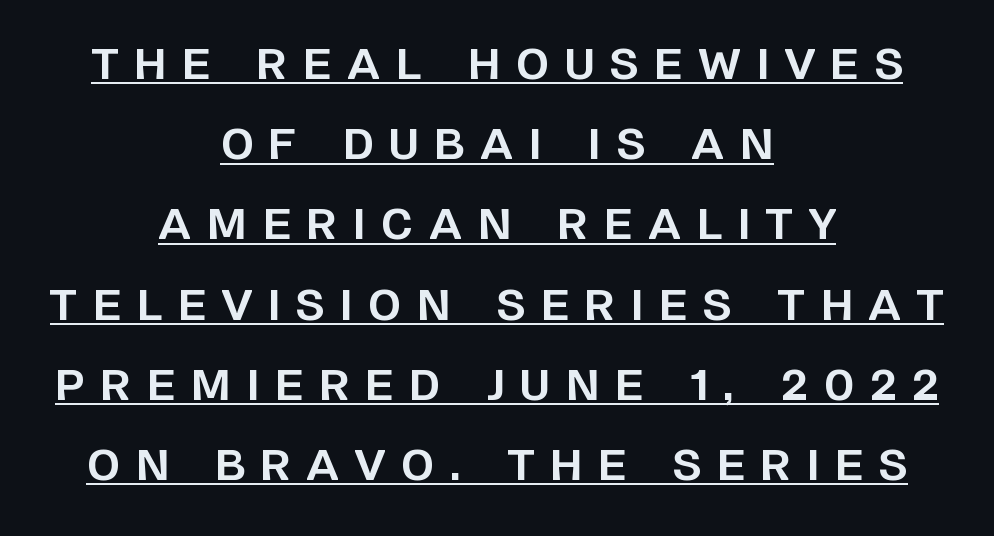
The image shows 42 px bold sans-serif type, upright; set centered, loose line spacing (1.91x), unusually wide letter spacing (+0.38 em), underlined; low stroke contrast and a large x-height.
